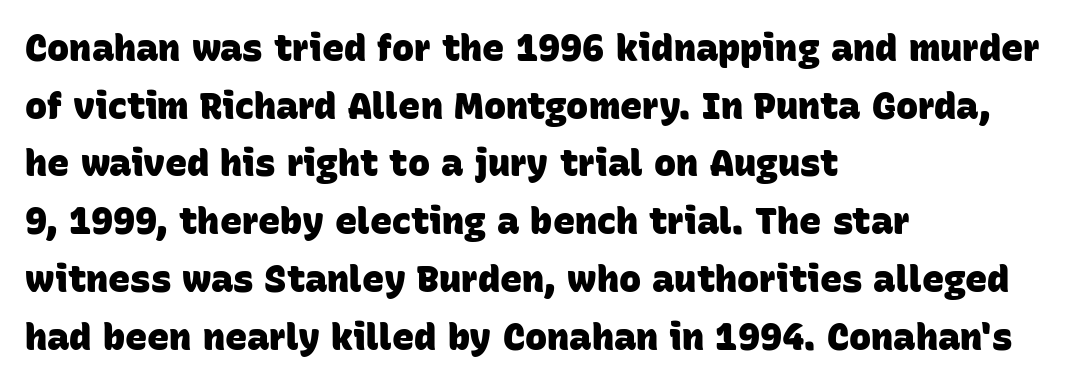
Q: Is the text bold? A: Yes.
Q: Is the typeface a serif or a sans-serif typeface? A: Sans-serif.
Q: Is the text underlined? A: No.
Q: How is the paragraph aligned? A: Left-aligned.
Q: Is the spacing between letters normal or unusually wide? A: Normal.
Q: Is the spacing between lines tight, normal or loose? A: Normal.
Q: Width (condensed, normal, or wide)? A: Normal.
Q: Stroke contrast? A: Low.
Q: x-height? A: Large.
Q: Monospaced? A: No.
